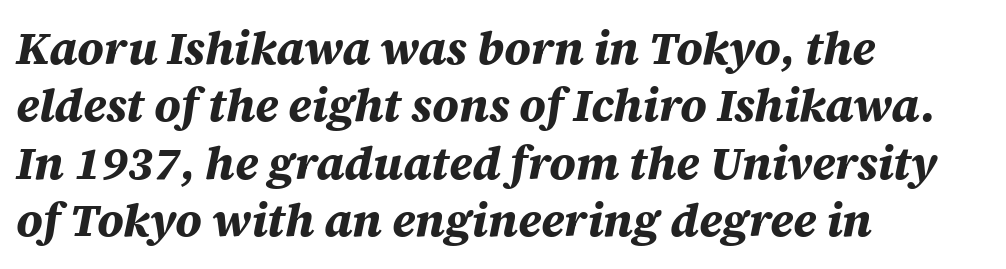
The image shows 46 px bold type, italic (leaning right); set left-aligned, normal line spacing (1.25x), normal letter spacing, not underlined; medium stroke contrast and a large x-height.
